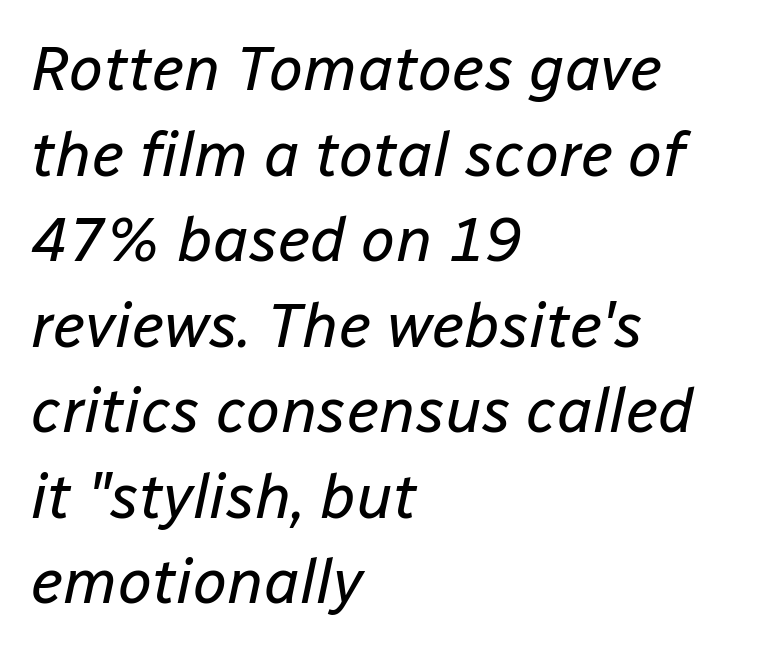
The image shows 62 px regular-weight type, italic (leaning right); set left-aligned, normal line spacing (1.38x), normal letter spacing, not underlined; low stroke contrast and a medium x-height.
